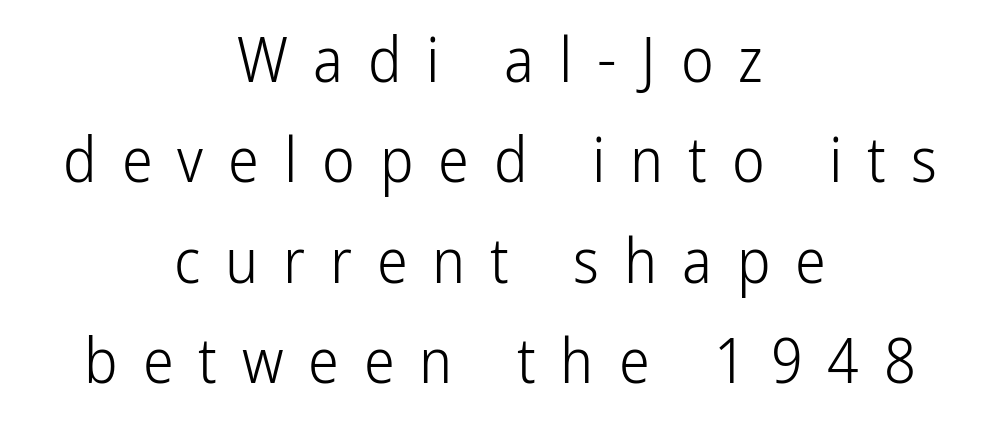
{"serif": "no", "italic": "no", "bold": "no", "weight": "light", "width": "condensed", "stroke_contrast": "low", "x_height": "medium", "monospaced": "no", "underline": "no", "align": "center", "line_spacing": "normal", "line_spacing_ratio": 1.62, "letter_spacing": "wide", "letter_spacing_em": 0.4, "glyph_px": 62}
